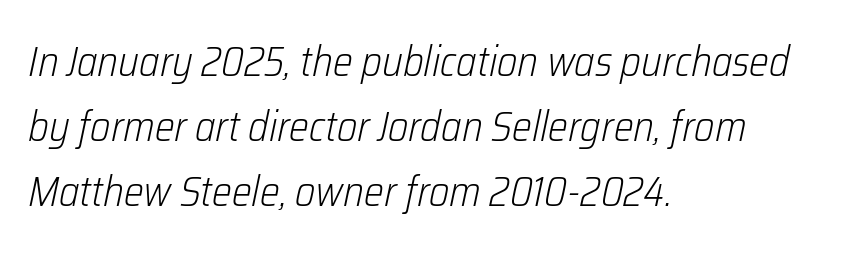
Typeset ragged right — the left edge is the straight one. Would a proofreader flag this as italicized? Yes. The gaps between neighbouring characters are ordinary and unremarkable. Nothing heavy about these letters — not bold at all. Check the space under the baseline: it is left empty.
